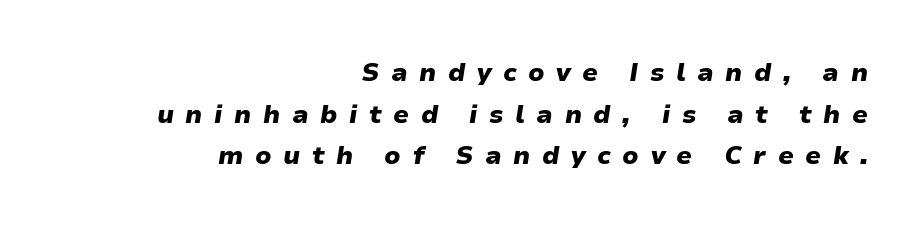
{"italic": "yes", "lean": "right", "slant_degrees": 9, "bold": "yes", "underline": "no", "align": "right", "line_spacing": "normal", "line_spacing_ratio": 1.67, "letter_spacing": "wide", "letter_spacing_em": 0.46, "glyph_px": 25}
